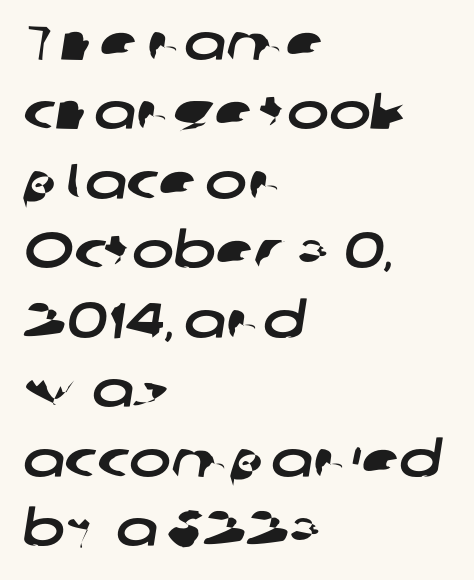
The text block is weighted toward the left margin, trailing off unevenly rightward. The rendering uses natural spacing where letterforms have individual widths. The type is set solid horizontally, with unmodified tracking. No word sits above an underline.
